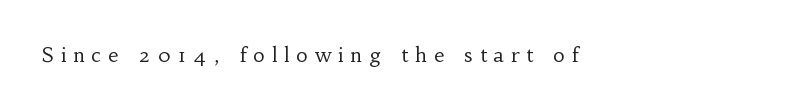
{"italic": "no", "bold": "no", "underline": "no", "align": "left", "letter_spacing": "wide", "letter_spacing_em": 0.35, "glyph_px": 20}
